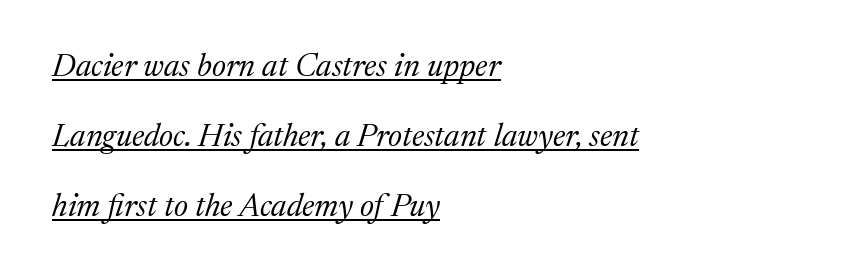
The image shows 32 px regular-weight serif type, italic (leaning right); set left-aligned, loose line spacing (2.18x), normal letter spacing, underlined; medium stroke contrast and a medium x-height.
